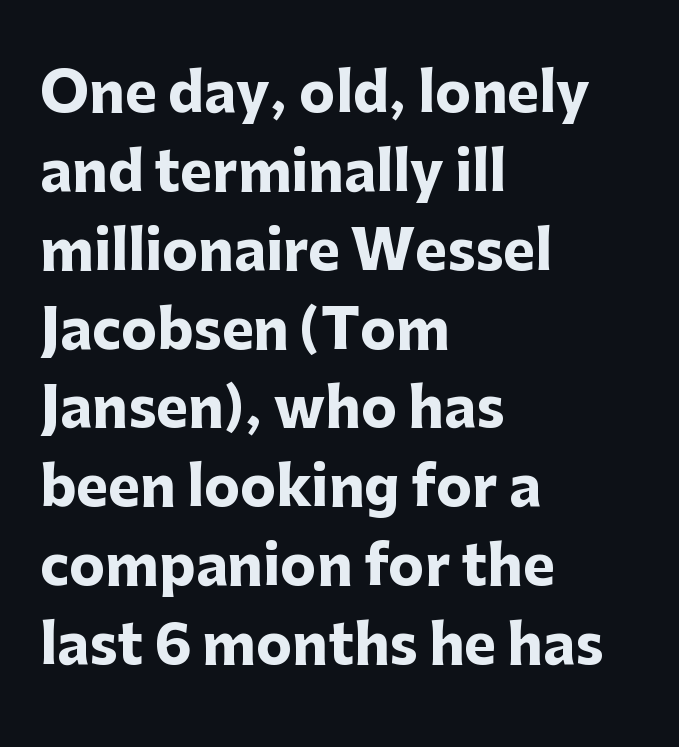
{"serif": "no", "italic": "no", "bold": "yes", "weight": "heavy", "width": "normal", "stroke_contrast": "low", "x_height": "medium", "monospaced": "no", "underline": "no", "align": "left", "line_spacing": "normal", "line_spacing_ratio": 1.46, "letter_spacing": "normal", "letter_spacing_em": 0.0, "glyph_px": 54}
